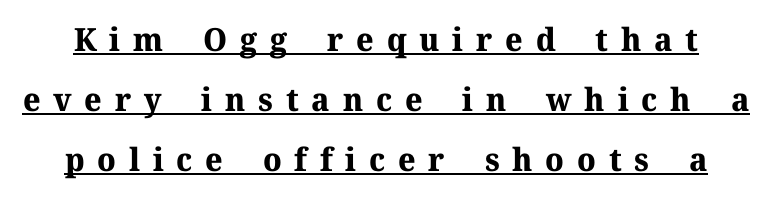
The image shows 32 px bold serif type, upright; set line spacing 1.87x, unusually wide letter spacing (+0.4 em), underlined; medium stroke contrast and a medium x-height.
